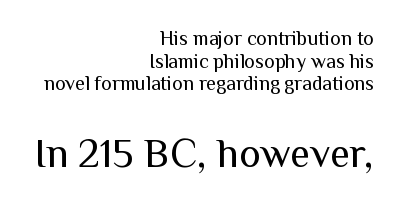
Q: Is the text bold? A: No.
Q: Is the text italic (slanted)? A: No, it is upright.
Q: Is the typeface a serif or a sans-serif typeface? A: Sans-serif.
Q: Is the text underlined? A: No.
Q: How is the paragraph aligned? A: Right-aligned.
Q: Is the spacing between letters normal or unusually wide? A: Normal.
Q: Is the spacing between lines tight, normal or loose? A: Tight.
Q: Which block of text is set in a larger size, the first (top) or the second (bottom)? A: The second (bottom) one.
Q: Width (condensed, normal, or wide)? A: Normal.
Q: Stroke contrast? A: Medium.
Q: x-height? A: Medium.
Q: Monospaced? A: No.
